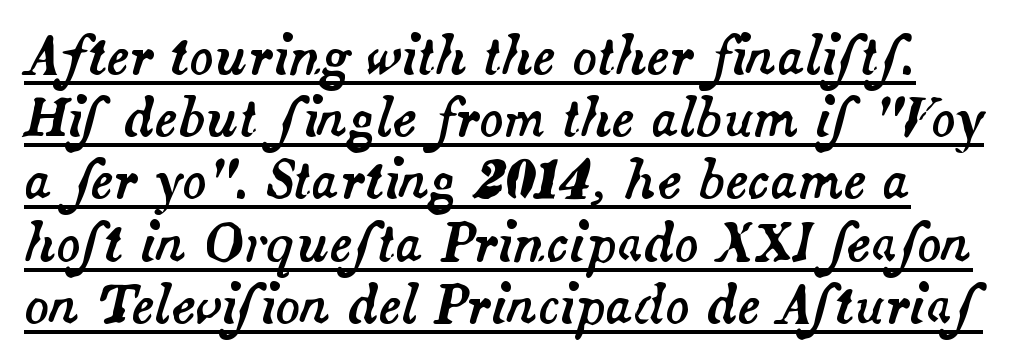
The image shows 51 px text type, italic (leaning right); set line spacing 1.22x, normal letter spacing, underlined; medium stroke contrast and a small x-height.
